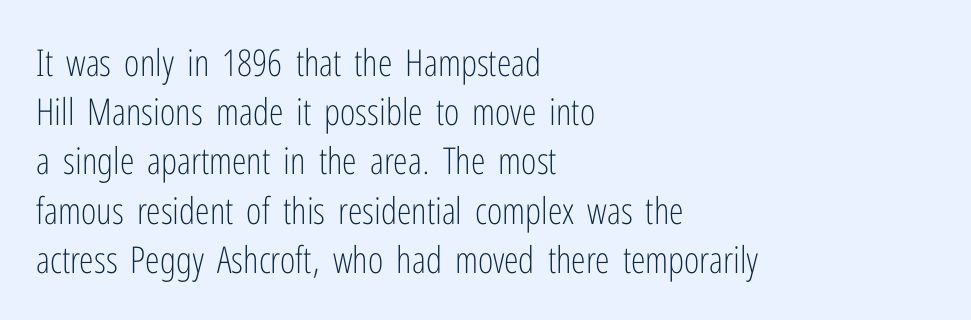
The image shows 37 px light, condensed sans-serif type, upright; set left-aligned, normal line spacing (1.33x), normal letter spacing, not underlined; low stroke contrast and a medium x-height.
